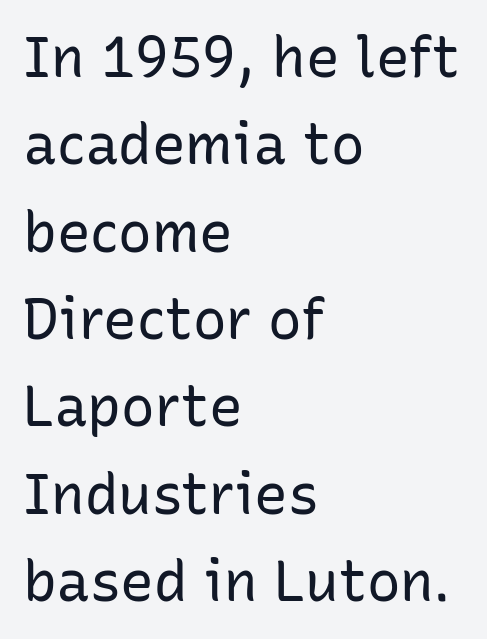
Short and long lines alike share a common starting point at left. The strip under each line holds only bare page. Whoever set this chose a conventional vertical rhythm. Nope, not italic — everything's standing straight.
